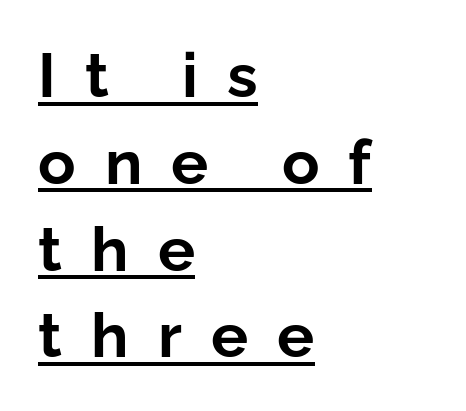
The rows are spaced the way most documents space them. To sum up the face: it is a sans, with no serifs. This sample has the flowing, uneven cadence of proportional lettering. In CSS terms this would be text-align: left. Emphasis by weight is at full strength: bold. The axis of the letterforms is exactly vertical.
